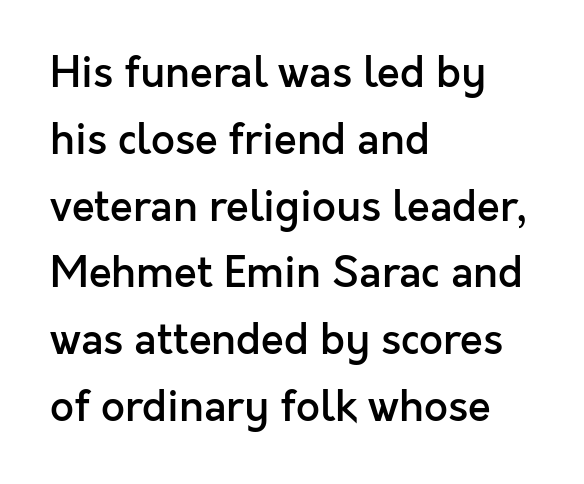
{"serif": "no", "italic": "no", "bold": "semi", "weight": "semibold", "width": "normal", "x_height": "medium", "monospaced": "no", "underline": "no", "align": "left", "line_spacing": "normal", "line_spacing_ratio": 1.59, "letter_spacing": "normal", "letter_spacing_em": 0.0, "glyph_px": 42}
